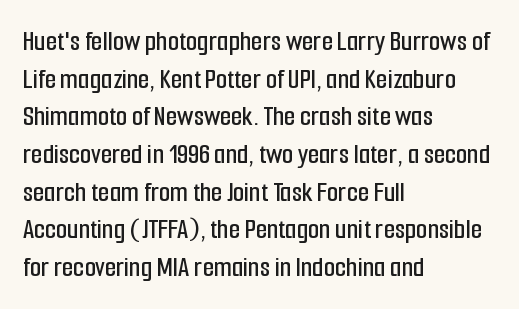
{"serif": "no", "italic": "no", "width": "condensed", "stroke_contrast": "low", "x_height": "medium", "monospaced": "no", "underline": "no", "align": "left", "line_spacing": "normal", "line_spacing_ratio": 1.3, "letter_spacing": "normal", "letter_spacing_em": 0.0, "glyph_px": 29}
